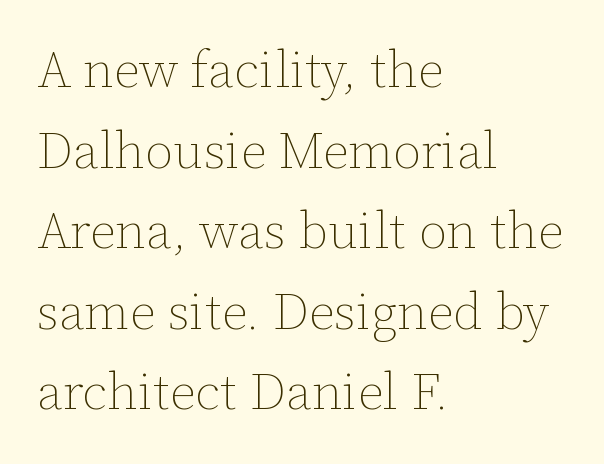
Q: Is the text bold? A: No.
Q: Is the text italic (slanted)? A: No, it is upright.
Q: Is the text underlined? A: No.
Q: How is the paragraph aligned? A: Left-aligned.
Q: Is the spacing between letters normal or unusually wide? A: Normal.
Q: Is the spacing between lines tight, normal or loose? A: Normal.
Q: Width (condensed, normal, or wide)? A: Normal.
Q: Stroke contrast? A: Low.
Q: x-height? A: Medium.
Q: Monospaced? A: No.
